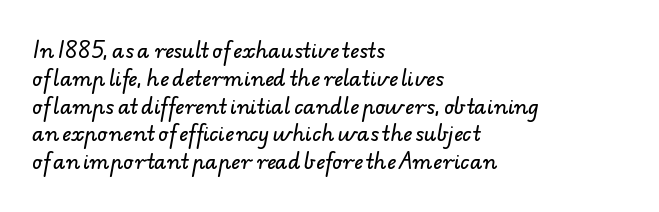
Q: Is the text underlined? A: No.
Q: How is the paragraph aligned? A: Left-aligned.
Q: Is the spacing between letters normal or unusually wide? A: Normal.
Q: Is the spacing between lines tight, normal or loose? A: Normal.
